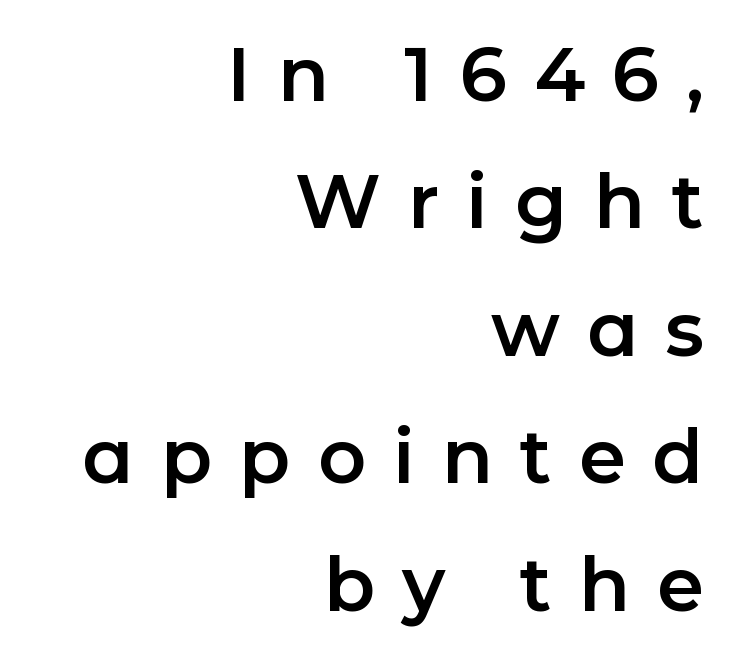
The image shows 75 px sans-serif type, upright; set right-aligned, normal line spacing (1.7x), unusually wide letter spacing (+0.36 em), not underlined; low stroke contrast and a medium x-height.
